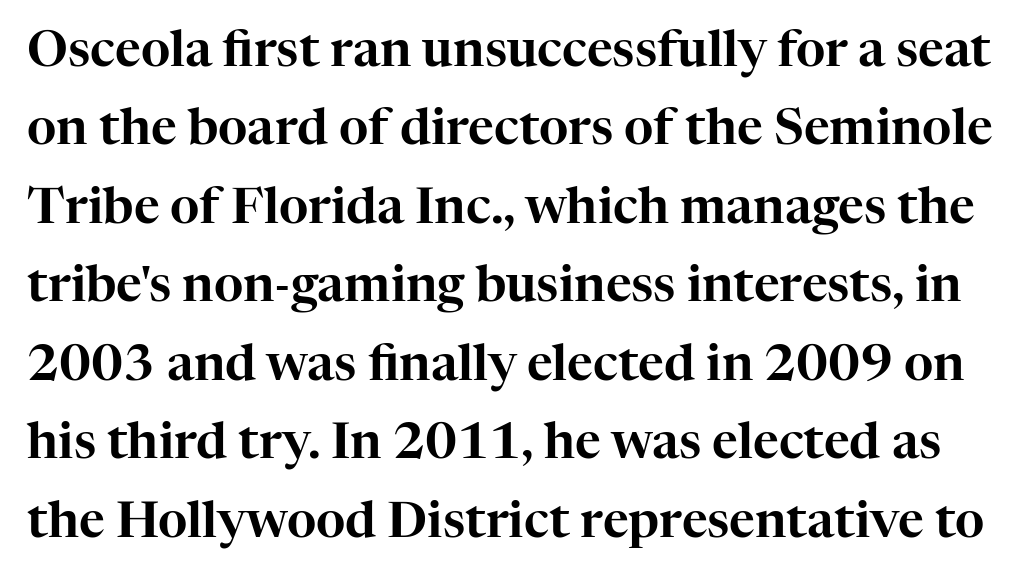
The image shows 50 px serif type, upright; set normal line spacing (1.57x), normal letter spacing, not underlined; high stroke contrast and a medium x-height.
